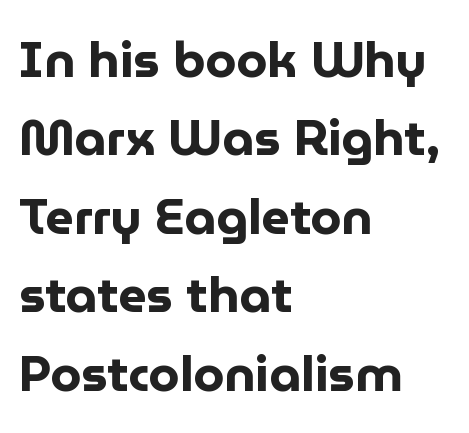
The image shows 50 px bold sans-serif type, upright; set left-aligned, normal line spacing (1.57x), normal letter spacing, not underlined; low stroke contrast and a medium x-height.
